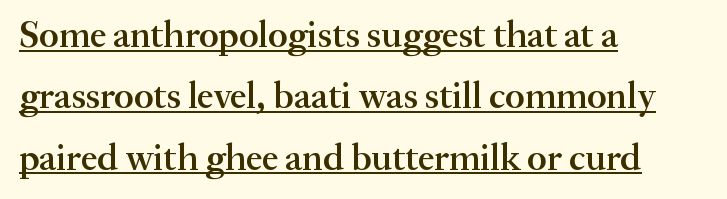
Q: Is the text bold? A: Semi-bold.
Q: Is the text italic (slanted)? A: No, it is upright.
Q: Is the typeface a serif or a sans-serif typeface? A: Serif.
Q: Is the text underlined? A: Yes.
Q: How is the paragraph aligned? A: Left-aligned.
Q: Is the spacing between letters normal or unusually wide? A: Normal.
Q: Is the spacing between lines tight, normal or loose? A: Normal.
Q: Width (condensed, normal, or wide)? A: Normal.
Q: Stroke contrast? A: Medium.
Q: x-height? A: Small.
Q: Monospaced? A: No.
